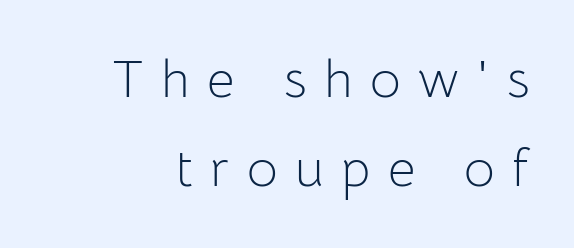
{"serif": "no", "italic": "no", "bold": "no", "weight": "light", "width": "normal", "stroke_contrast": "low", "x_height": "medium", "monospaced": "no", "underline": "no", "line_spacing": "normal", "line_spacing_ratio": 1.68, "letter_spacing": "wide", "letter_spacing_em": 0.33, "glyph_px": 53}
